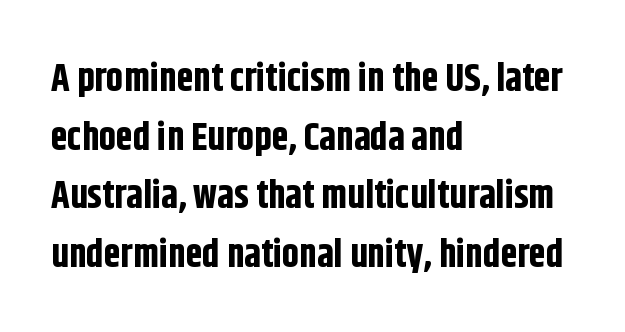
{"serif": "no", "italic": "no", "bold": "yes", "weight": "bold", "width": "condensed", "stroke_contrast": "low", "x_height": "large", "monospaced": "no", "underline": "no", "align": "left", "line_spacing": "normal", "line_spacing_ratio": 1.54, "letter_spacing": "normal", "letter_spacing_em": 0.0, "glyph_px": 38}
